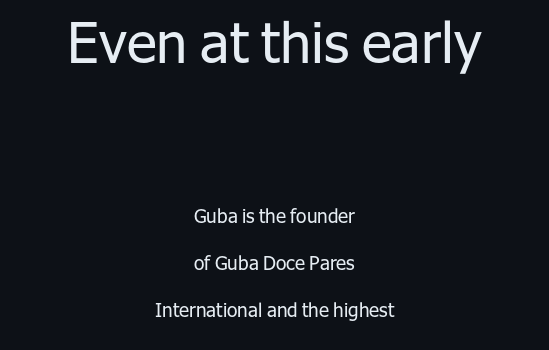
The image shows 56 px regular-weight sans-serif type, upright; set centered, loose line spacing (2.48x), normal letter spacing, not underlined; the first (top) block is 2.95x larger; low stroke contrast and a medium x-height.
